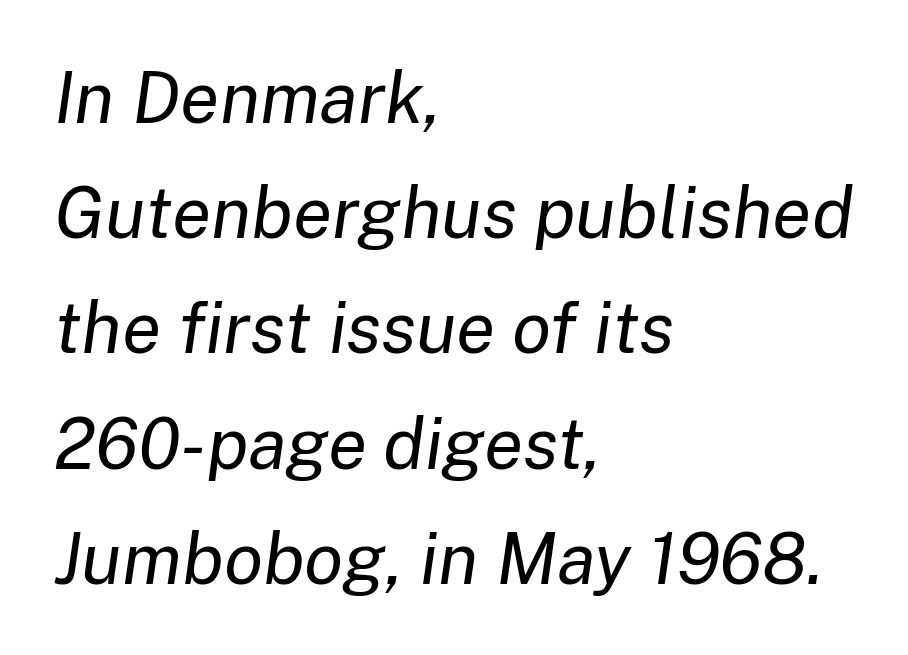
Q: Is the text bold? A: No.
Q: Is the text italic (slanted)? A: Yes, it leans right by about 8 degrees.
Q: Is the text underlined? A: No.
Q: How is the paragraph aligned? A: Left-aligned.
Q: Is the spacing between letters normal or unusually wide? A: Normal.
Q: Is the spacing between lines tight, normal or loose? A: Normal.
Q: Width (condensed, normal, or wide)? A: Normal.
Q: Stroke contrast? A: Low.
Q: x-height? A: Medium.
Q: Monospaced? A: No.
